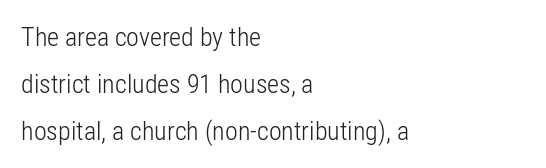
The image shows 26 px text type, upright; set left-aligned, line spacing 1.8x, normal letter spacing, not underlined.
